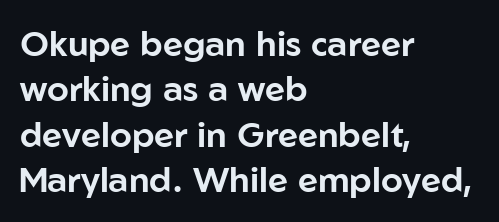
Q: Is the text italic (slanted)? A: No, it is upright.
Q: Is the typeface a serif or a sans-serif typeface? A: Sans-serif.
Q: Is the text underlined? A: No.
Q: How is the paragraph aligned? A: Left-aligned.
Q: Is the spacing between letters normal or unusually wide? A: Normal.
Q: Is the spacing between lines tight, normal or loose? A: Normal.
Q: Width (condensed, normal, or wide)? A: Normal.
Q: Stroke contrast? A: Low.
Q: x-height? A: Medium.
Q: Monospaced? A: No.
